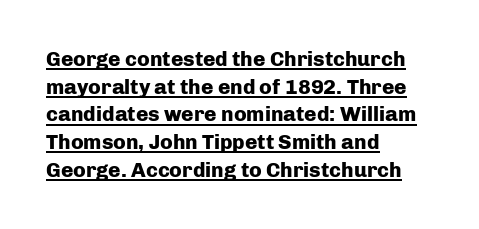
Heft: maximum for text — a bold. Words appear dense and cohesive because spacing is normal. The paragraph has a hard left edge and a soft right edge. Does the lettering tilt? It doesn't — this is upright.
